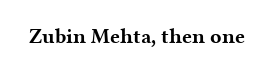
The image shows 21 px bold type, upright; set normal letter spacing, not underlined.
